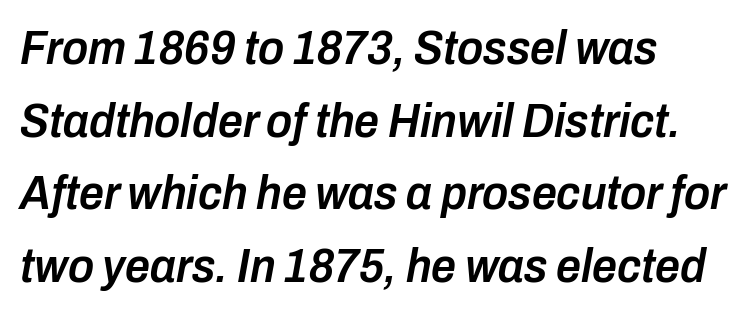
Stems and bowls a touch heavier than normal — semibold. Note the varied advance widths — an 'i' is clearly narrower than an 'm'. Is the type slanted? Yes — the strokes lean at a clear angle. The line-height multiplier appears to be the usual default. A clean baseline with only descenders dipping below it. Is the letter spacing exaggerated? No — it looks like the ordinary default.
